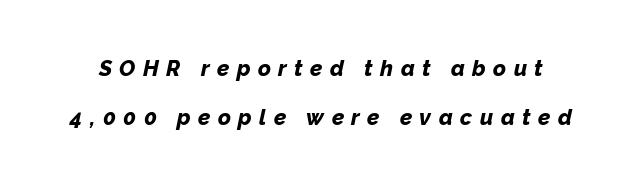
The image shows 22 px bold type, italic (leaning right); set loose line spacing (2.21x), unusually wide letter spacing (+0.34 em), not underlined.
